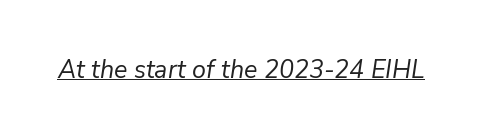
{"italic": "yes", "lean": "right", "slant_degrees": 9, "bold": "no", "underline": "yes", "letter_spacing": "normal", "letter_spacing_em": 0.0, "glyph_px": 25}
